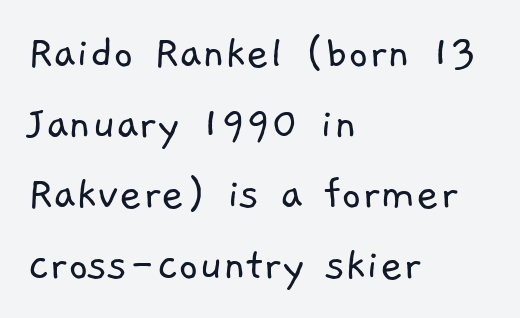
The image shows 49 px light sans-serif type; set left-aligned, normal line spacing (1.44x), normal letter spacing, not underlined; low stroke contrast and a medium x-height.
